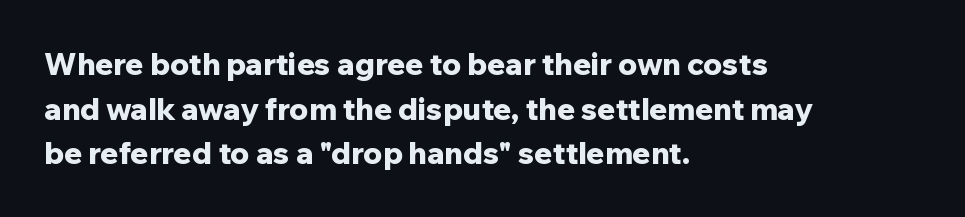
The passage shown is not underscored anywhere. In terms of weight, the rendering is a true, heavy bold. This rendering leaves character spacing at its baseline value. Character widths vary here, with narrow letters taking less room than wide ones.
